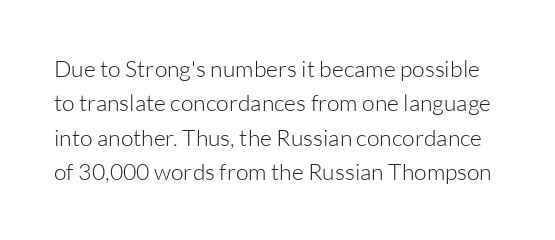
Q: Is the text bold? A: No.
Q: Is the text italic (slanted)? A: No, it is upright.
Q: Is the text underlined? A: No.
Q: Is the spacing between letters normal or unusually wide? A: Normal.
Q: Is the spacing between lines tight, normal or loose? A: Normal.
